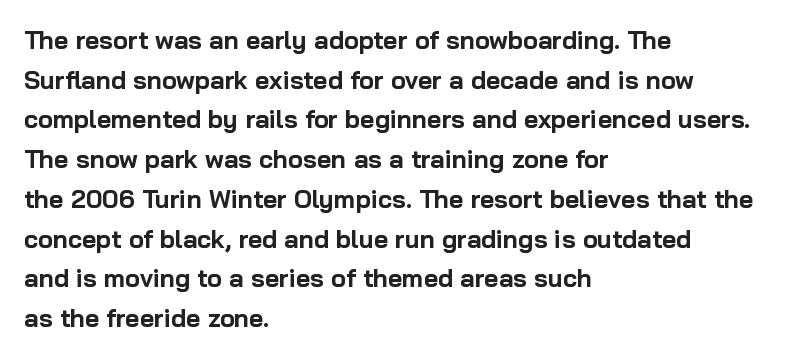
Q: Is the text bold? A: Yes.
Q: Is the text italic (slanted)? A: No, it is upright.
Q: Is the text underlined? A: No.
Q: How is the paragraph aligned? A: Left-aligned.
Q: Is the spacing between letters normal or unusually wide? A: Normal.
Q: Is the spacing between lines tight, normal or loose? A: Normal.
